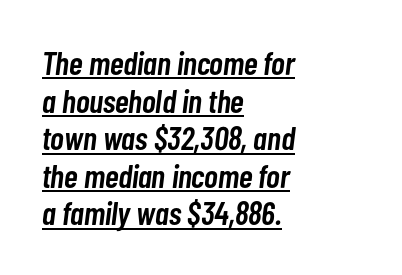
Q: Is the text bold? A: Semi-bold.
Q: Is the text italic (slanted)? A: Yes, it leans right by about 7 degrees.
Q: Is the text underlined? A: Yes.
Q: How is the paragraph aligned? A: Left-aligned.
Q: Is the spacing between letters normal or unusually wide? A: Normal.
Q: Is the spacing between lines tight, normal or loose? A: Tight.
Q: Width (condensed, normal, or wide)? A: Condensed.
Q: Stroke contrast? A: Low.
Q: x-height? A: Medium.
Q: Monospaced? A: No.
